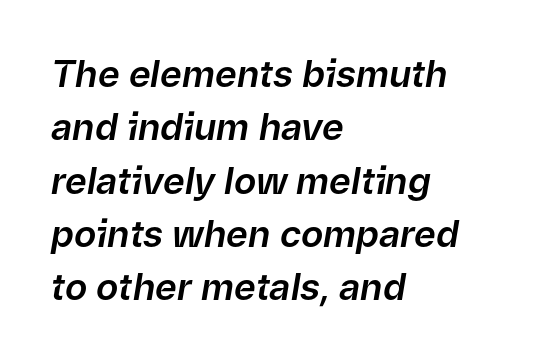
The image shows 37 px text type, italic (leaning right); set left-aligned, normal line spacing (1.44x), normal letter spacing, not underlined; low stroke contrast and a medium x-height.
